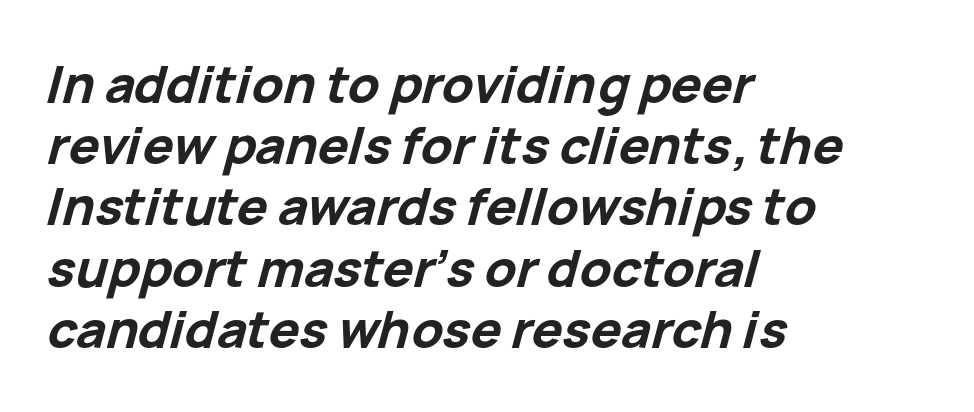
{"italic": "yes", "lean": "right", "slant_degrees": 15, "bold": "yes", "weight": "bold", "width": "normal", "stroke_contrast": "low", "x_height": "medium", "monospaced": "no", "underline": "no", "align": "left", "line_spacing_ratio": 1.2, "letter_spacing": "normal", "letter_spacing_em": 0.0, "glyph_px": 51}
